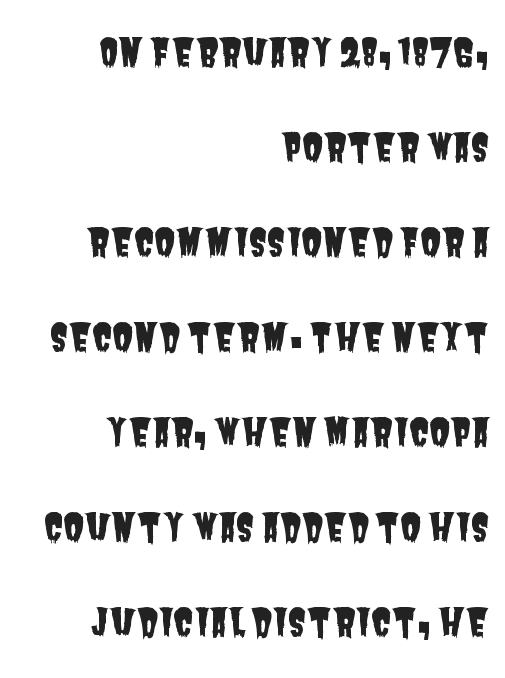
{"serif": "no", "width": "condensed", "stroke_contrast": "low", "x_height": "large", "monospaced": "no", "underline": "no", "align": "right", "line_spacing": "loose", "line_spacing_ratio": 2.5, "letter_spacing": "normal", "letter_spacing_em": 0.0, "glyph_px": 38}
